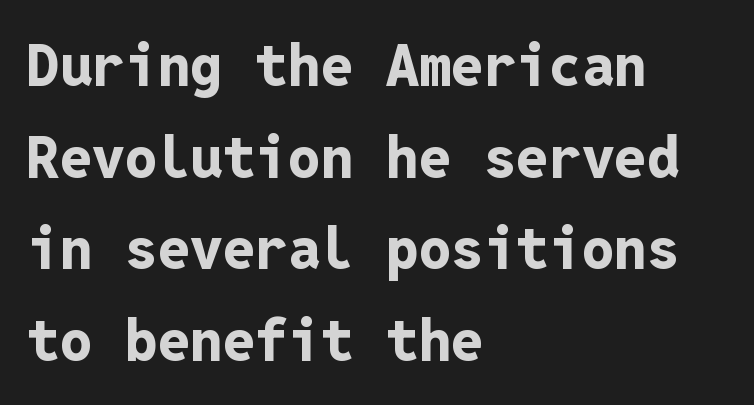
Q: Is the text bold? A: Yes.
Q: Is the text italic (slanted)? A: No, it is upright.
Q: Is the typeface a serif or a sans-serif typeface? A: Sans-serif.
Q: Is the text underlined? A: No.
Q: How is the paragraph aligned? A: Left-aligned.
Q: Is the spacing between letters normal or unusually wide? A: Normal.
Q: Is the spacing between lines tight, normal or loose? A: Normal.
Q: Width (condensed, normal, or wide)? A: Normal.
Q: Stroke contrast? A: Low.
Q: x-height? A: Medium.
Q: Monospaced? A: Yes.
